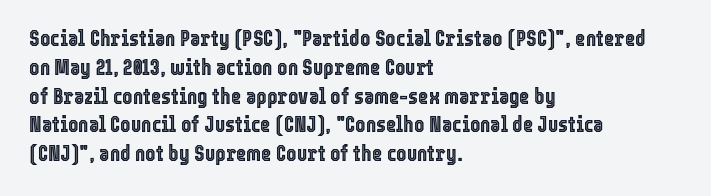
Descender tails drop into unmarked territory. Horizontal alignment here is leftward, the default for most running prose. Does extra space separate the letters? No, they use regular spacing. Upright lettering throughout. Evenly set lines give the paragraph a standard silhouette.
